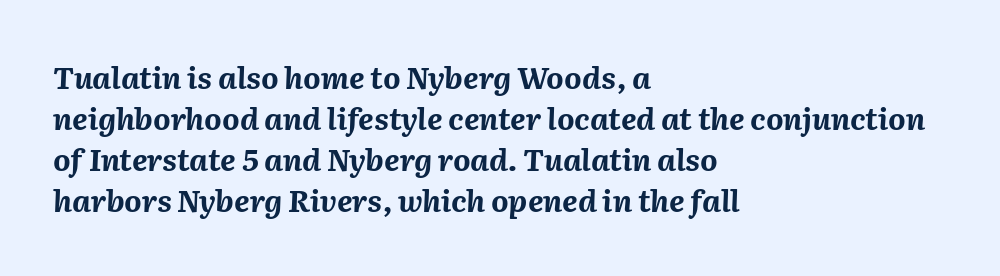
{"italic": "yes", "lean": "right", "slant_degrees": 2, "bold": "yes", "weight": "bold", "width": "normal", "stroke_contrast": "medium", "x_height": "medium", "monospaced": "no", "underline": "no", "align": "left", "line_spacing": "normal", "line_spacing_ratio": 1.37, "letter_spacing": "normal", "letter_spacing_em": 0.0, "glyph_px": 30}
